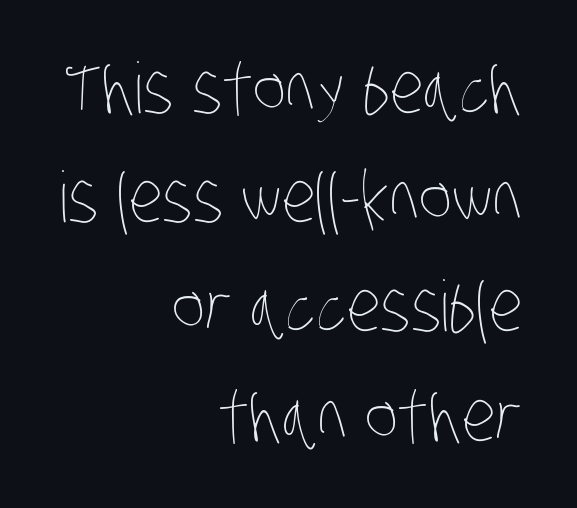
Visually the block forms a straight wall on the right and a jagged coastline on the left. Spacing verdict: proportional, widths tailored to each character. Just letters on the line, the space beneath them empty. The rendering uses a moderate line-height, typical for paragraphs. Honestly, the letter spacing is just normal — you wouldn't notice it. The font sits on the lighter half of the weight spectrum, regular included.
